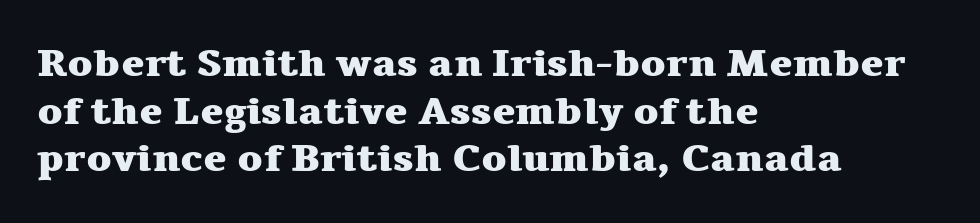
Q: Is the text bold? A: Yes.
Q: Is the text italic (slanted)? A: No, it is upright.
Q: Is the typeface a serif or a sans-serif typeface? A: Serif.
Q: Is the text underlined? A: No.
Q: How is the paragraph aligned? A: Left-aligned.
Q: Is the spacing between letters normal or unusually wide? A: Normal.
Q: Width (condensed, normal, or wide)? A: Wide.
Q: Stroke contrast? A: Medium.
Q: x-height? A: Medium.
Q: Monospaced? A: No.
